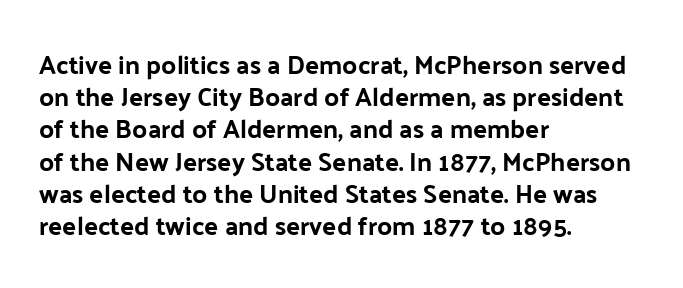
The image shows 26 px text type, upright; set left-aligned, line spacing 1.24x, normal letter spacing, not underlined.
